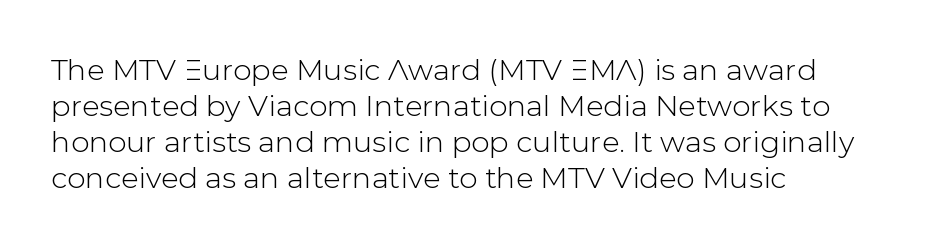
Q: Is the text italic (slanted)? A: No, it is upright.
Q: Is the typeface a serif or a sans-serif typeface? A: Sans-serif.
Q: Is the text underlined? A: No.
Q: How is the paragraph aligned? A: Left-aligned.
Q: Is the spacing between letters normal or unusually wide? A: Normal.
Q: Width (condensed, normal, or wide)? A: Normal.
Q: Stroke contrast? A: Low.
Q: x-height? A: Medium.
Q: Monospaced? A: No.
